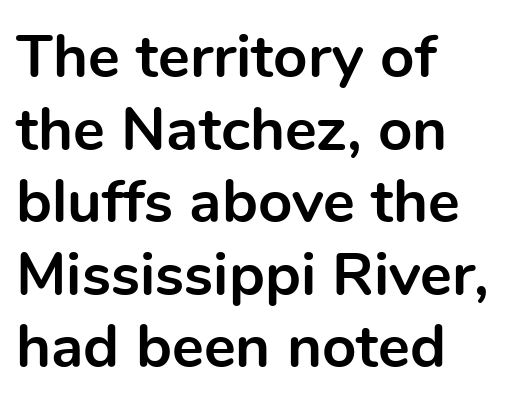
{"serif": "no", "italic": "no", "bold": "yes", "weight": "bold", "width": "normal", "x_height": "medium", "monospaced": "no", "underline": "no", "align": "left", "line_spacing_ratio": 1.21, "letter_spacing": "normal", "letter_spacing_em": 0.0, "glyph_px": 60}
